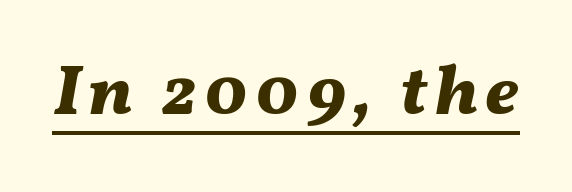
The image shows 71 px bold type, italic (leaning right); set underlined; medium stroke contrast and a medium x-height.
